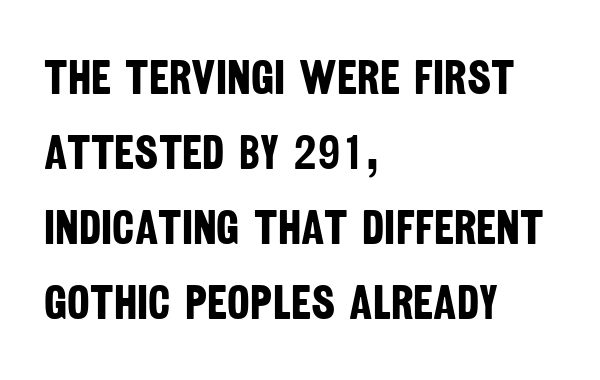
Reading down the column, the eye jumps a familiar distance to each next line. Thick stems and heavy bowls — unmistakably bold. Letterform terminals end flat and unadorned throughout the passage. Here the designer chose a conventional face with non-uniform glyph widths.
